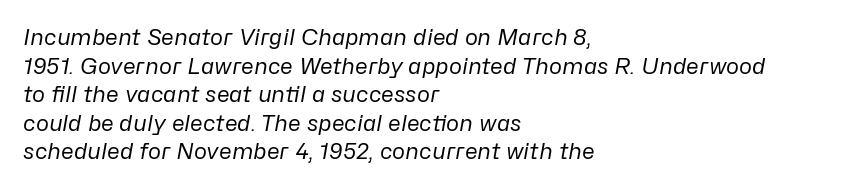
{"italic": "yes", "lean": "right", "slant_degrees": 10, "bold": "no", "underline": "no", "align": "left", "line_spacing": "normal", "line_spacing_ratio": 1.3, "letter_spacing": "normal", "letter_spacing_em": 0.0, "glyph_px": 22}
